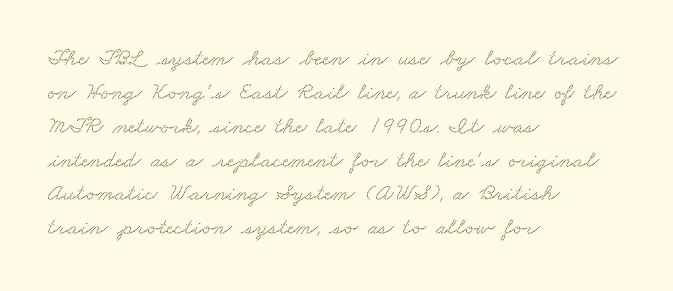
{"underline": "no", "align": "left", "line_spacing": "normal", "line_spacing_ratio": 1.41, "letter_spacing": "normal", "letter_spacing_em": 0.0, "glyph_px": 24}
